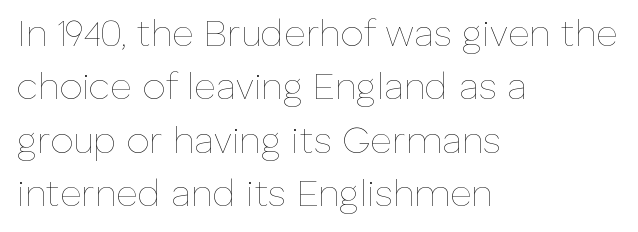
Q: Is the text bold? A: No.
Q: Is the text italic (slanted)? A: No, it is upright.
Q: Is the text underlined? A: No.
Q: How is the paragraph aligned? A: Left-aligned.
Q: Is the spacing between letters normal or unusually wide? A: Normal.
Q: Is the spacing between lines tight, normal or loose? A: Normal.
Q: Width (condensed, normal, or wide)? A: Normal.
Q: Stroke contrast? A: Low.
Q: x-height? A: Medium.
Q: Monospaced? A: No.
